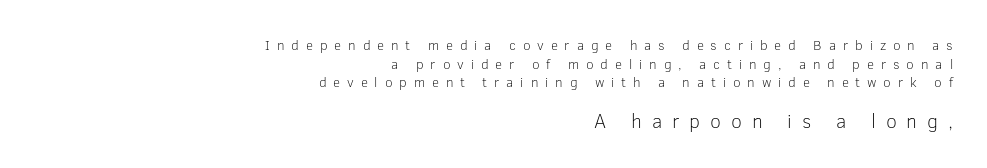
{"italic": "no", "bold": "no", "underline": "no", "align": "right", "line_spacing": "normal", "line_spacing_ratio": 1.33, "letter_spacing": "wide", "letter_spacing_em": 0.49, "larger_block": "second", "size_ratio": 1.43, "glyph_px": 20}
